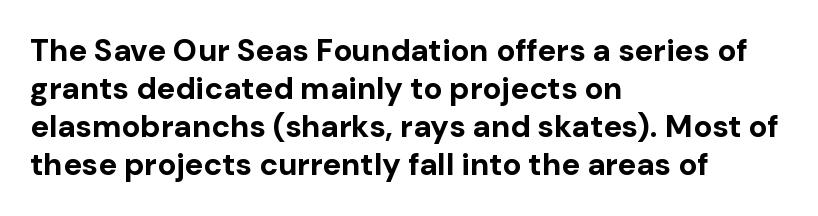
Regarding serifs, this sample does without them. Vertical strokes here are truly vertical. Left-aligned paragraph, ragged on the right. Anything drawn beneath the words? Only blank space. Look at the stroke-to-counter ratio: heavy, a bold. Spacing verdict: proportional, widths tailored to each character.
